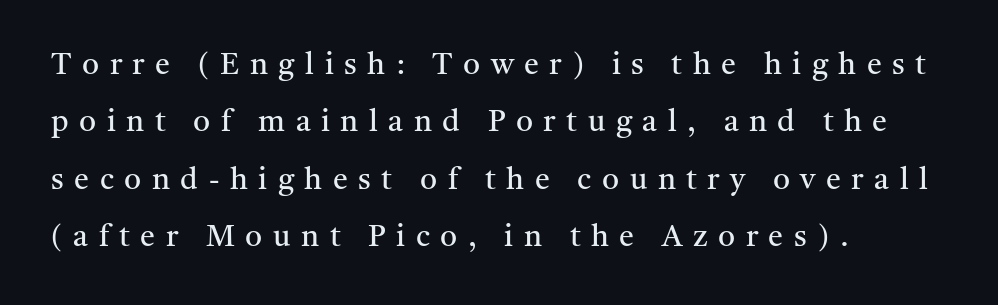
Q: Is the text bold? A: No.
Q: Is the text italic (slanted)? A: No, it is upright.
Q: Is the typeface a serif or a sans-serif typeface? A: Serif.
Q: Is the text underlined? A: No.
Q: How is the paragraph aligned? A: Left-aligned.
Q: Is the spacing between letters normal or unusually wide? A: Unusually wide.
Q: Is the spacing between lines tight, normal or loose? A: Loose.
Q: Width (condensed, normal, or wide)? A: Normal.
Q: Stroke contrast? A: Medium.
Q: x-height? A: Medium.
Q: Monospaced? A: No.
